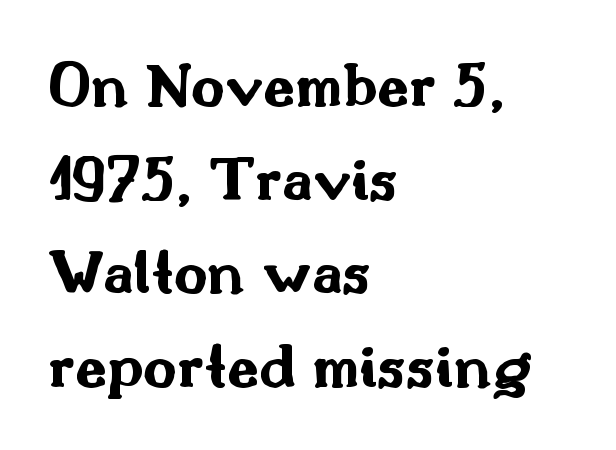
Typeset ragged right — the left edge is the straight one. This is roman type, the default non-slanted kind. The words here are not underlined. Examine the stroke ends and you'll find no serifs. Each letter keeps its own natural width here, so spacing adapts to shape.
